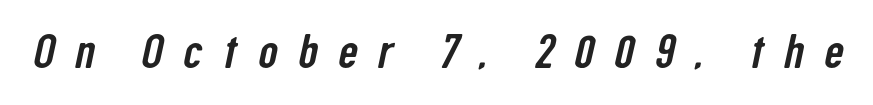
The characters display no serif detailing; their extremities are plain. You could not count columns in this text — the font is proportionally spaced. Compared with typical body copy, the letter spacing here is much looser. Letters rest on an invisible, unmarked baseline.
